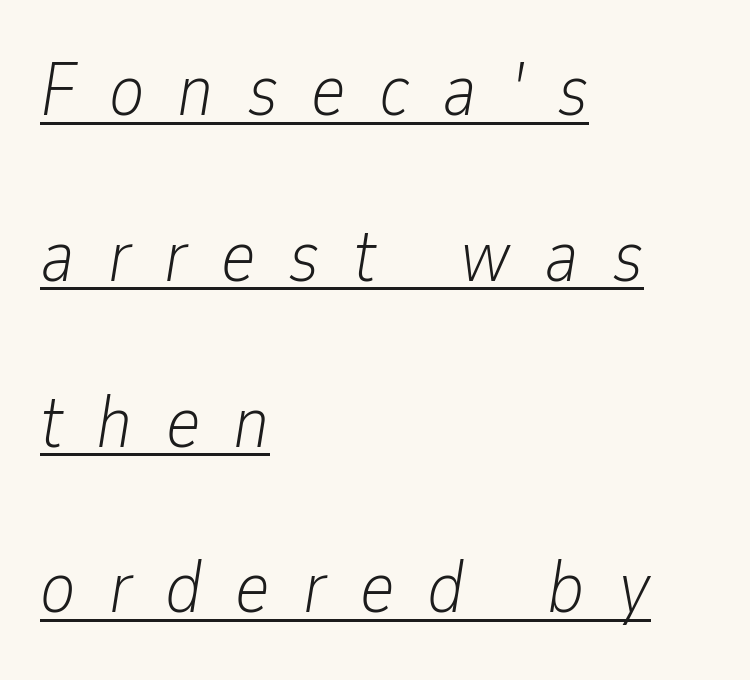
Q: Is the text bold? A: No.
Q: Is the text italic (slanted)? A: Yes, it leans right by about 9 degrees.
Q: Is the text underlined? A: Yes.
Q: How is the paragraph aligned? A: Left-aligned.
Q: Is the spacing between letters normal or unusually wide? A: Unusually wide.
Q: Is the spacing between lines tight, normal or loose? A: Loose.
Q: Width (condensed, normal, or wide)? A: Condensed.
Q: Stroke contrast? A: Low.
Q: x-height? A: Medium.
Q: Monospaced? A: No.
